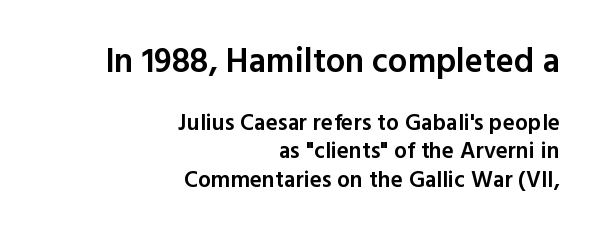
{"serif": "no", "italic": "no", "bold": "semi", "weight": "semibold", "width": "normal", "x_height": "medium", "monospaced": "no", "underline": "no", "align": "right", "line_spacing_ratio": 1.23, "letter_spacing": "normal", "letter_spacing_em": 0.0, "larger_block": "first", "size_ratio": 1.48, "glyph_px": 34}
